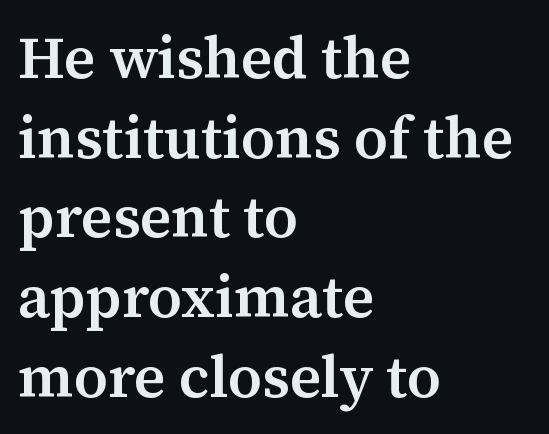
The image shows 59 px semibold serif type, upright; set left-aligned, normal line spacing (1.35x), normal letter spacing, not underlined; medium stroke contrast and a medium x-height.
